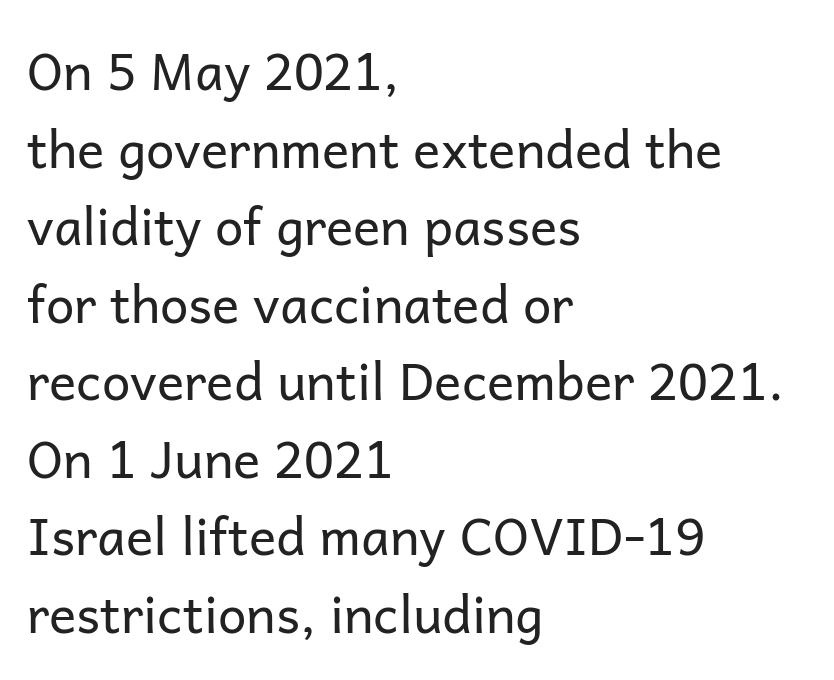
Q: Is the text bold? A: No.
Q: Is the text italic (slanted)? A: No, it is upright.
Q: Is the typeface a serif or a sans-serif typeface? A: Sans-serif.
Q: Is the text underlined? A: No.
Q: How is the paragraph aligned? A: Left-aligned.
Q: Is the spacing between letters normal or unusually wide? A: Normal.
Q: Is the spacing between lines tight, normal or loose? A: Normal.
Q: Width (condensed, normal, or wide)? A: Normal.
Q: Stroke contrast? A: Low.
Q: x-height? A: Medium.
Q: Monospaced? A: No.
